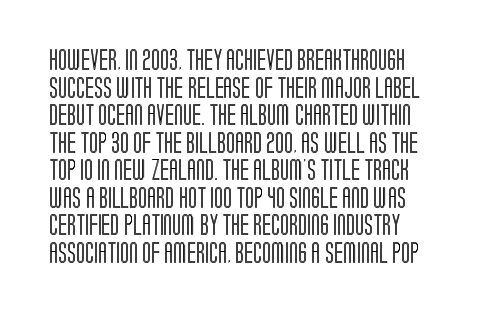
Unlike italic type, these characters show no tilt at all. Each word holds together tightly as a unit, with standard inter-letter gaps. The passage shown stacks its lines at a standard gap. Lines of text with bare space underneath.
